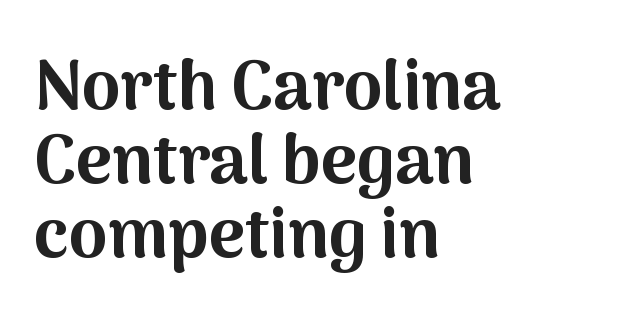
No feet cap the strokes, marking this as sans-serif type. The baseline area is clear. In terms of letterspacing, this is plain default setting. Layout note: lines flush left.
